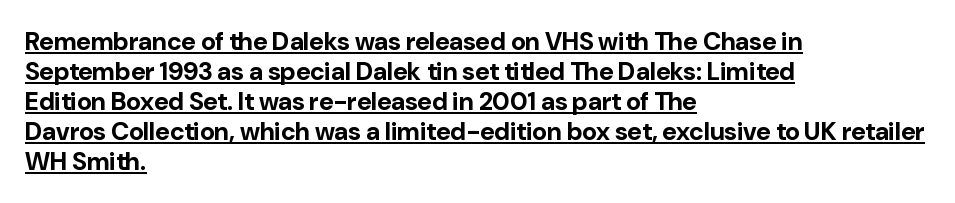
Q: Is the text bold? A: Yes.
Q: Is the text italic (slanted)? A: No, it is upright.
Q: Is the text underlined? A: Yes.
Q: How is the paragraph aligned? A: Left-aligned.
Q: Is the spacing between letters normal or unusually wide? A: Normal.
